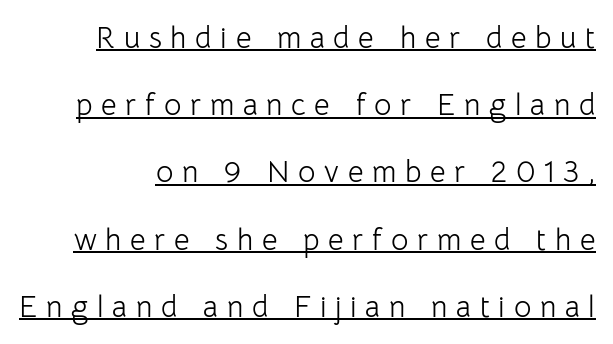
The image shows 30 px light sans-serif type, upright; set loose line spacing (2.24x), unusually wide letter spacing (+0.29 em), underlined; low stroke contrast and a medium x-height.
